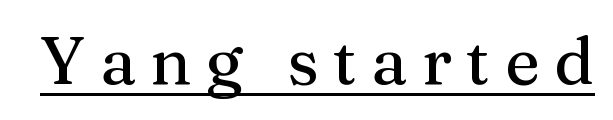
Q: Is the text italic (slanted)? A: No, it is upright.
Q: Is the typeface a serif or a sans-serif typeface? A: Serif.
Q: Is the text underlined? A: Yes.
Q: Is the spacing between letters normal or unusually wide? A: Unusually wide.
Q: Width (condensed, normal, or wide)? A: Normal.
Q: Stroke contrast? A: Medium.
Q: x-height? A: Medium.
Q: Monospaced? A: No.
